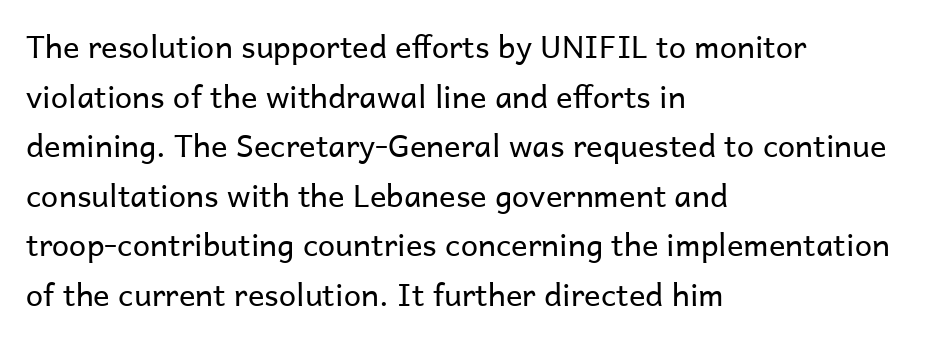
{"serif": "no", "italic": "no", "bold": "no", "weight": "regular", "width": "normal", "stroke_contrast": "low", "x_height": "medium", "monospaced": "no", "underline": "no", "align": "left", "line_spacing": "normal", "line_spacing_ratio": 1.6, "letter_spacing": "normal", "letter_spacing_em": 0.0, "glyph_px": 31}
